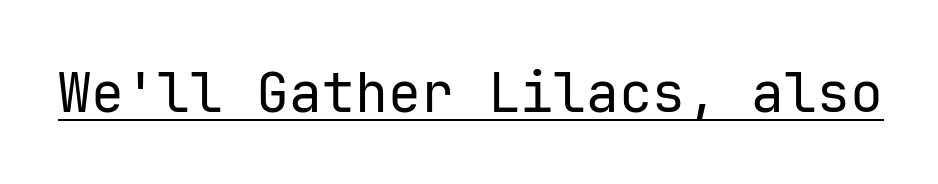
{"serif": "no", "italic": "no", "bold": "no", "weight": "regular", "width": "normal", "stroke_contrast": "low", "x_height": "medium", "underline": "yes", "letter_spacing": "normal", "letter_spacing_em": 0.0, "glyph_px": 55}
